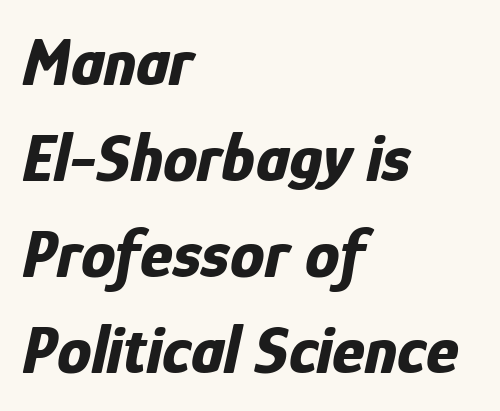
Q: Is the text bold? A: Yes.
Q: Is the text italic (slanted)? A: Yes, it leans right by about 12 degrees.
Q: Is the text underlined? A: No.
Q: How is the paragraph aligned? A: Left-aligned.
Q: Is the spacing between letters normal or unusually wide? A: Normal.
Q: Is the spacing between lines tight, normal or loose? A: Normal.
Q: Width (condensed, normal, or wide)? A: Condensed.
Q: Stroke contrast? A: Low.
Q: x-height? A: Medium.
Q: Monospaced? A: No.
